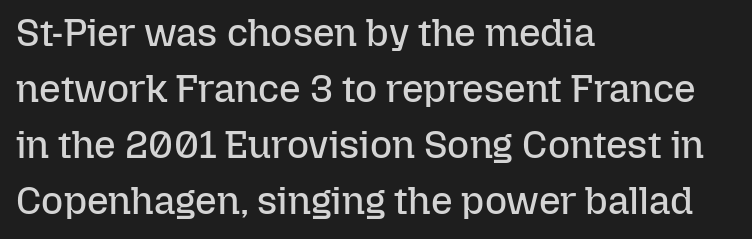
The image shows 38 px regular-weight type, upright; set left-aligned, normal line spacing (1.47x), normal letter spacing, not underlined; low stroke contrast and a medium x-height.
